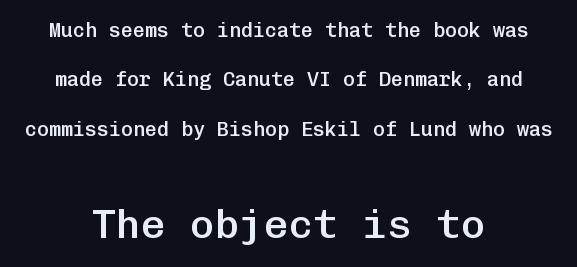
Notice how the stems are strictly vertical — no italics here. The sample has been set in demibold, a notch under bold. Grotesque or geometric, the face here clearly has no serifs. No word sits above an underline.
